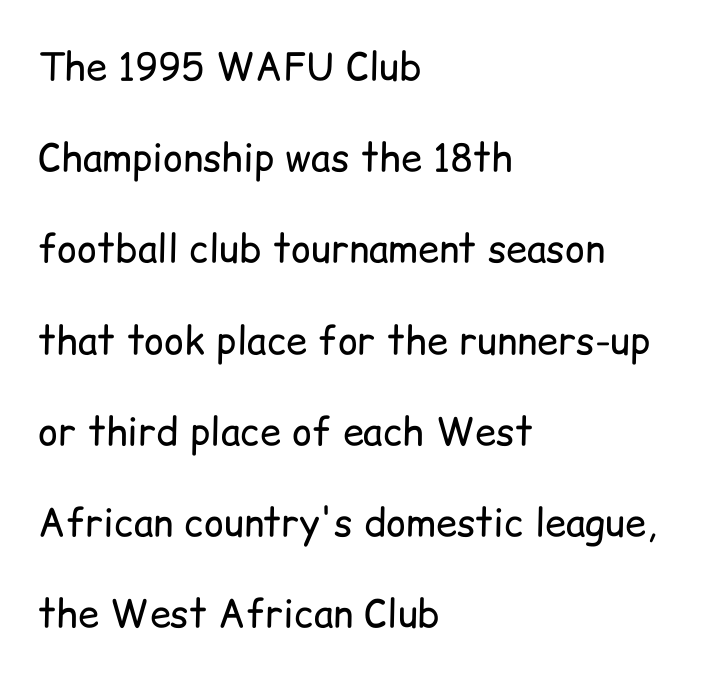
Nobody touched the tracking dial on this one. Any mark beneath the type? The region is blank. Each line starts at the same left margin while the right side varies. Quick note: not italic, upright.
